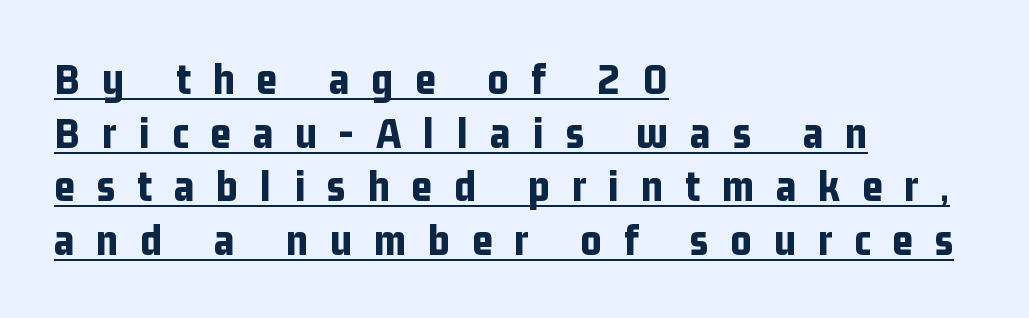
Q: Is the text bold? A: Yes.
Q: Is the text italic (slanted)? A: No, it is upright.
Q: Is the typeface a serif or a sans-serif typeface? A: Sans-serif.
Q: Is the text underlined? A: Yes.
Q: How is the paragraph aligned? A: Left-aligned.
Q: Is the spacing between letters normal or unusually wide? A: Unusually wide.
Q: Width (condensed, normal, or wide)? A: Condensed.
Q: Stroke contrast? A: Low.
Q: x-height? A: Medium.
Q: Monospaced? A: No.
